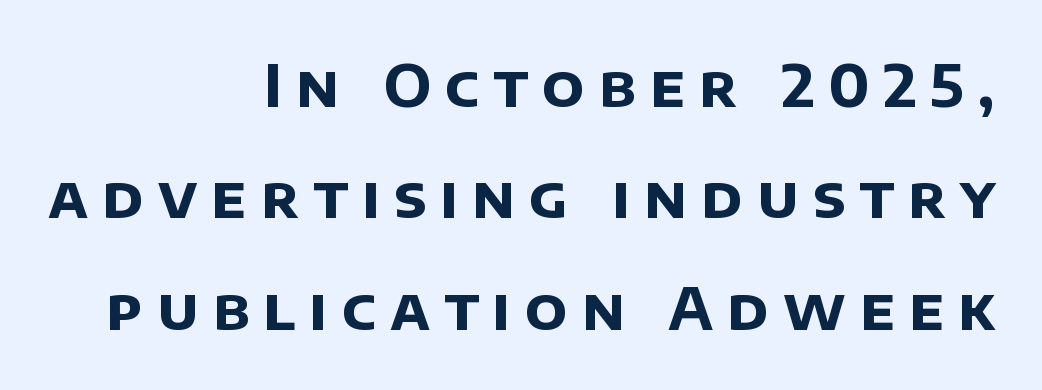
Q: Is the text bold? A: Yes.
Q: Is the typeface a serif or a sans-serif typeface? A: Sans-serif.
Q: Is the text underlined? A: No.
Q: How is the paragraph aligned? A: Right-aligned.
Q: Is the spacing between letters normal or unusually wide? A: Unusually wide.
Q: Is the spacing between lines tight, normal or loose? A: Loose.
Q: Width (condensed, normal, or wide)? A: Normal.
Q: Stroke contrast? A: Low.
Q: x-height? A: Large.
Q: Monospaced? A: No.
